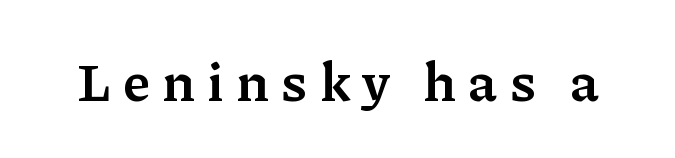
The image shows 55 px semibold serif type, upright; set unusually wide letter spacing (+0.24 em), not underlined; low stroke contrast and a medium x-height.
